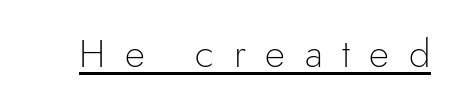
The image shows 39 px light sans-serif type, upright; set unusually wide letter spacing (+0.5 em), underlined; a small x-height.
